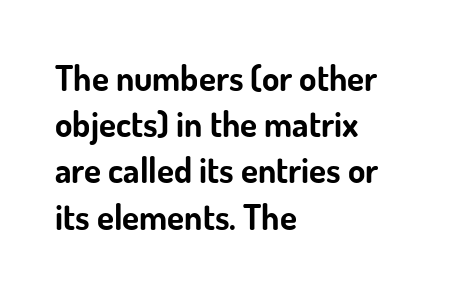
Q: Is the text bold? A: Yes.
Q: Is the text italic (slanted)? A: No, it is upright.
Q: Is the typeface a serif or a sans-serif typeface? A: Sans-serif.
Q: Is the text underlined? A: No.
Q: How is the paragraph aligned? A: Left-aligned.
Q: Is the spacing between letters normal or unusually wide? A: Normal.
Q: Is the spacing between lines tight, normal or loose? A: Normal.
Q: Width (condensed, normal, or wide)? A: Normal.
Q: Stroke contrast? A: Low.
Q: x-height? A: Small.
Q: Monospaced? A: No.
